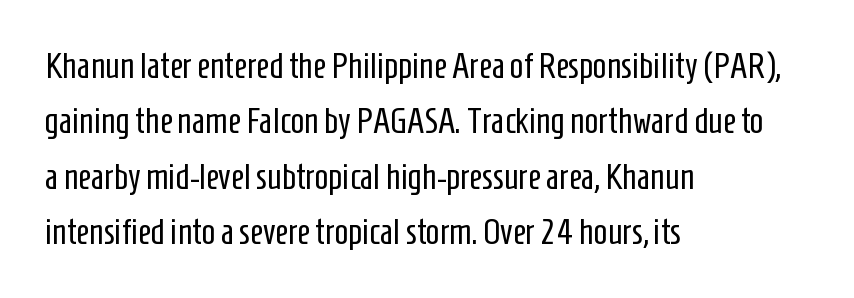
{"serif": "no", "italic": "no", "bold": "no", "weight": "regular", "width": "condensed", "stroke_contrast": "low", "x_height": "medium", "monospaced": "no", "underline": "no", "align": "left", "line_spacing": "normal", "line_spacing_ratio": 1.54, "letter_spacing": "normal", "letter_spacing_em": 0.0, "glyph_px": 36}
